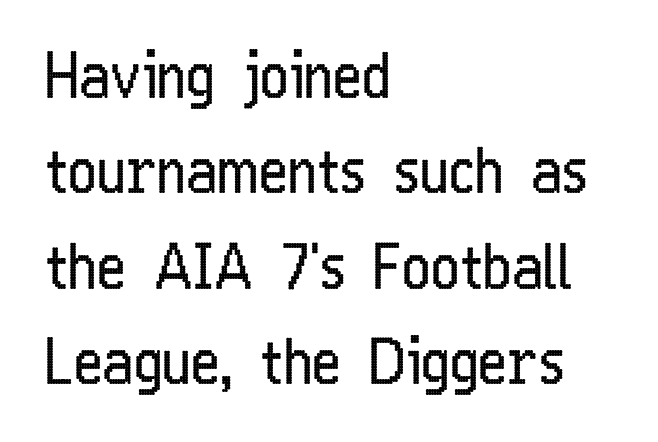
The image shows 62 px regular-weight, condensed sans-serif type, upright; set left-aligned, normal line spacing (1.54x), normal letter spacing, not underlined; low stroke contrast and a medium x-height.
